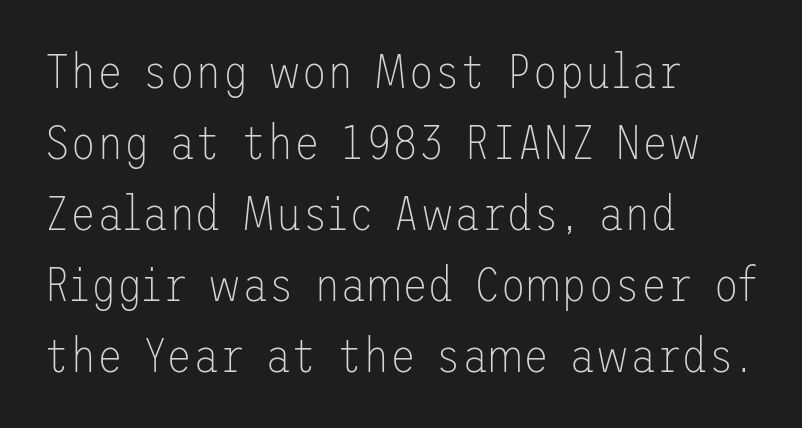
The image shows 48 px thin sans-serif type, upright; set left-aligned, normal line spacing (1.48x), normal letter spacing, not underlined; low stroke contrast and a medium x-height.
